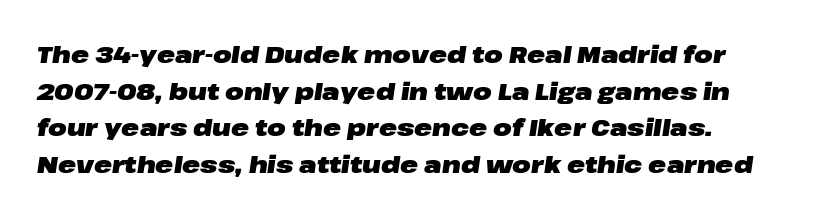
The image shows 24 px bold type, italic (leaning right); set left-aligned, normal line spacing (1.53x), normal letter spacing, not underlined.
